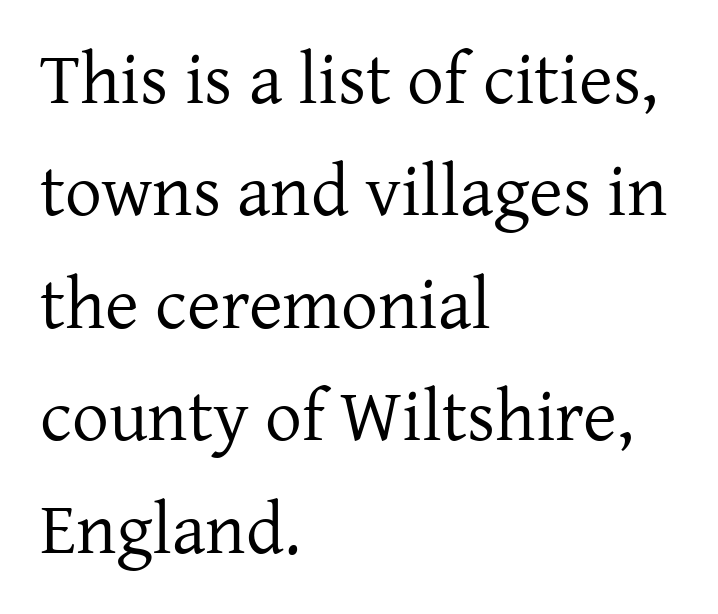
Q: Is the text bold? A: No.
Q: Is the text italic (slanted)? A: No, it is upright.
Q: Is the typeface a serif or a sans-serif typeface? A: Serif.
Q: Is the text underlined? A: No.
Q: How is the paragraph aligned? A: Left-aligned.
Q: Is the spacing between letters normal or unusually wide? A: Normal.
Q: Is the spacing between lines tight, normal or loose? A: Normal.
Q: Width (condensed, normal, or wide)? A: Normal.
Q: Stroke contrast? A: Low.
Q: x-height? A: Medium.
Q: Monospaced? A: No.
